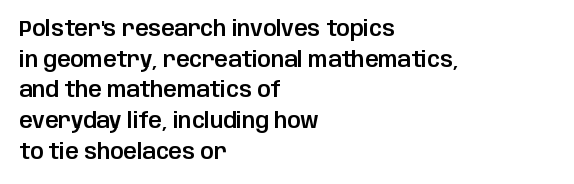
Style check: upright. Quick note: interline space is typical. This sample uses plain, unmodified letter spacing. In CSS terms this would be text-align: left.
